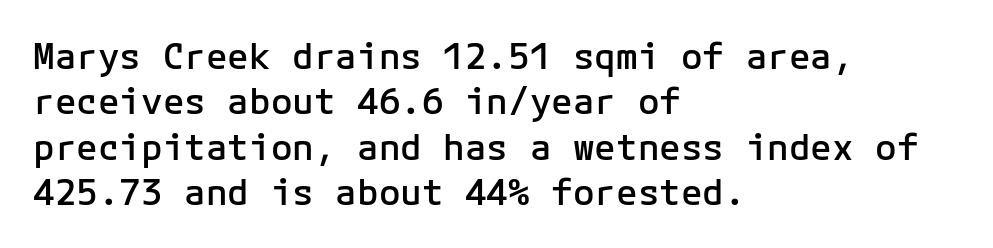
The image shows 36 px semibold sans-serif type, upright, monospaced; set left-aligned, normal line spacing (1.26x), normal letter spacing, not underlined; low stroke contrast and a medium x-height.
